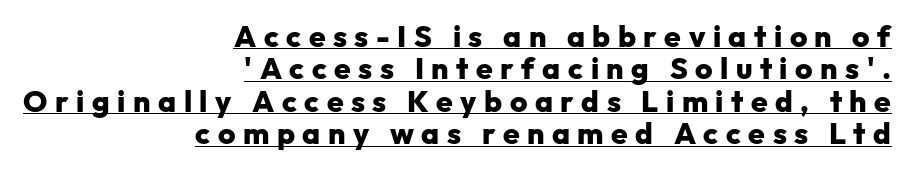
Q: Is the text bold? A: Yes.
Q: Is the text italic (slanted)? A: No, it is upright.
Q: Is the typeface a serif or a sans-serif typeface? A: Sans-serif.
Q: Is the text underlined? A: Yes.
Q: How is the paragraph aligned? A: Right-aligned.
Q: Is the spacing between letters normal or unusually wide? A: Unusually wide.
Q: Is the spacing between lines tight, normal or loose? A: Tight.
Q: Width (condensed, normal, or wide)? A: Normal.
Q: Stroke contrast? A: Low.
Q: x-height? A: Medium.
Q: Monospaced? A: No.
